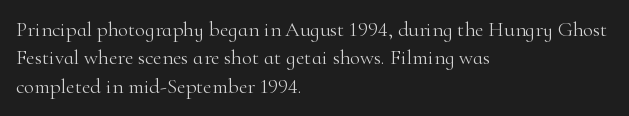
The image shows 21 px text type, upright; set left-aligned, normal line spacing (1.35x), normal letter spacing, not underlined.
